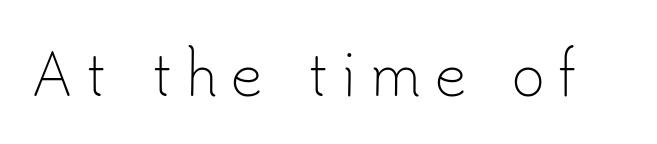
The image shows 56 px light sans-serif type, upright; set unusually wide letter spacing (+0.24 em), not underlined; low stroke contrast and a small x-height.
